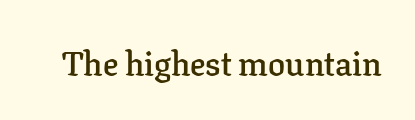
{"serif": "yes", "italic": "no", "bold": "semi", "weight": "semibold", "width": "normal", "stroke_contrast": "low", "x_height": "medium", "monospaced": "no", "underline": "no", "letter_spacing": "normal", "letter_spacing_em": 0.0, "glyph_px": 34}
